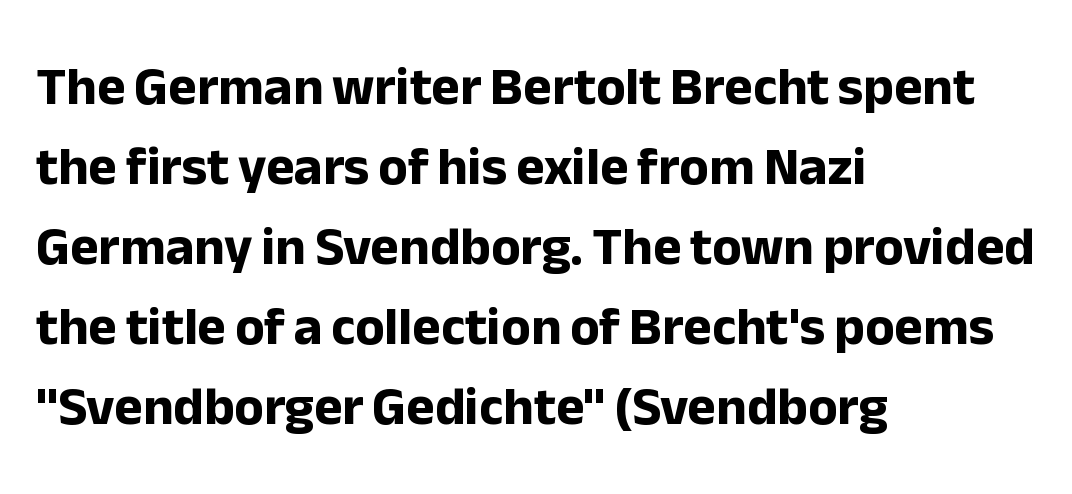
{"serif": "no", "italic": "no", "bold": "yes", "weight": "bold", "width": "normal", "stroke_contrast": "low", "x_height": "medium", "monospaced": "no", "underline": "no", "align": "left", "line_spacing": "normal", "line_spacing_ratio": 1.48, "letter_spacing": "normal", "letter_spacing_em": 0.0, "glyph_px": 54}
